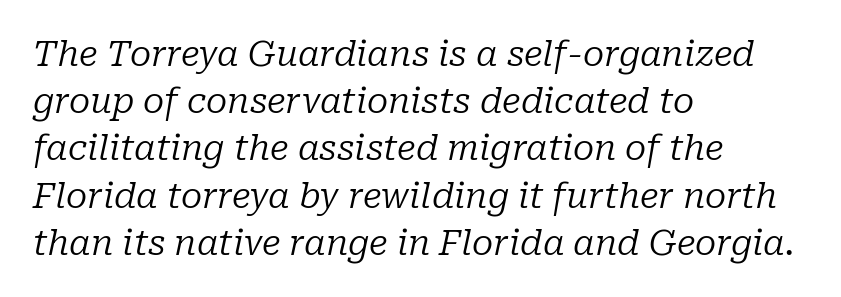
{"serif": "yes", "italic": "yes", "lean": "right", "slant_degrees": 10, "bold": "no", "weight": "regular", "width": "normal", "stroke_contrast": "low", "x_height": "medium", "monospaced": "no", "underline": "no", "align": "left", "line_spacing": "normal", "line_spacing_ratio": 1.35, "letter_spacing": "normal", "letter_spacing_em": 0.0, "glyph_px": 35}
